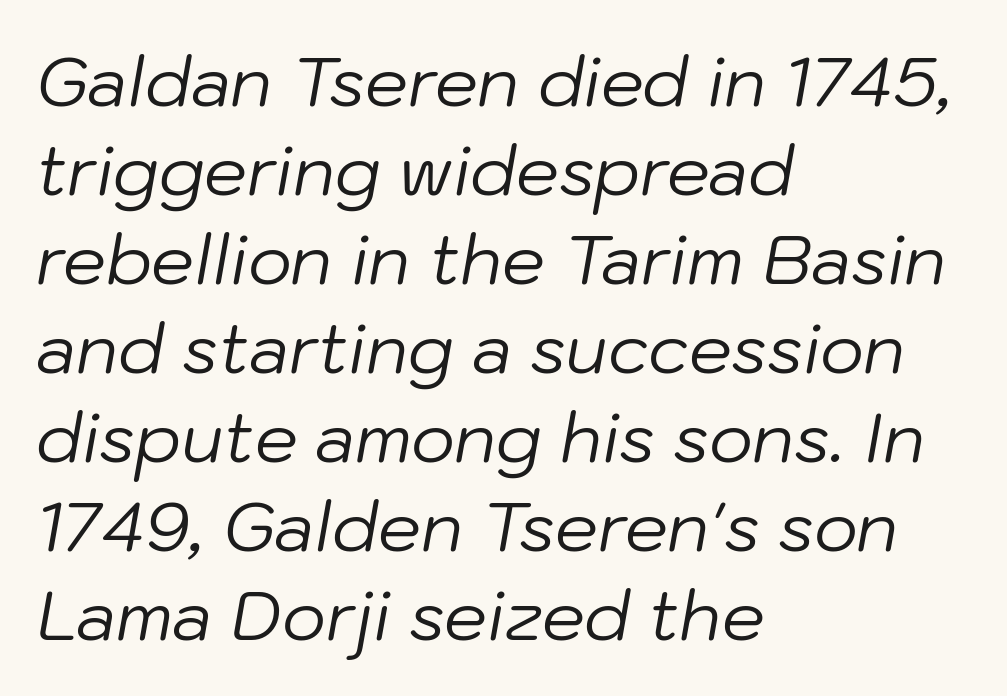
{"italic": "yes", "lean": "right", "slant_degrees": 10, "bold": "no", "weight": "regular", "width": "normal", "stroke_contrast": "low", "x_height": "medium", "monospaced": "no", "underline": "no", "align": "left", "line_spacing": "normal", "line_spacing_ratio": 1.31, "letter_spacing": "normal", "letter_spacing_em": 0.0, "glyph_px": 68}
